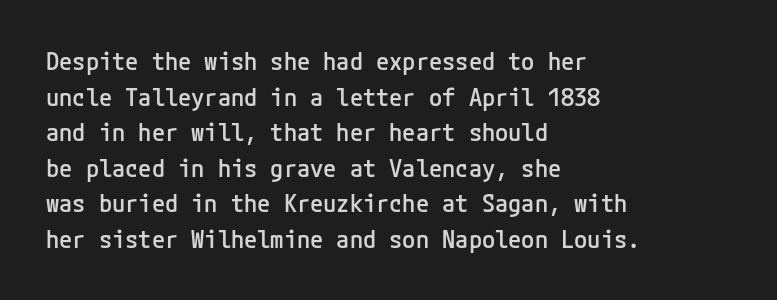
The image shows 24 px text type, upright; set left-aligned, normal line spacing (1.48x), normal letter spacing, not underlined.
